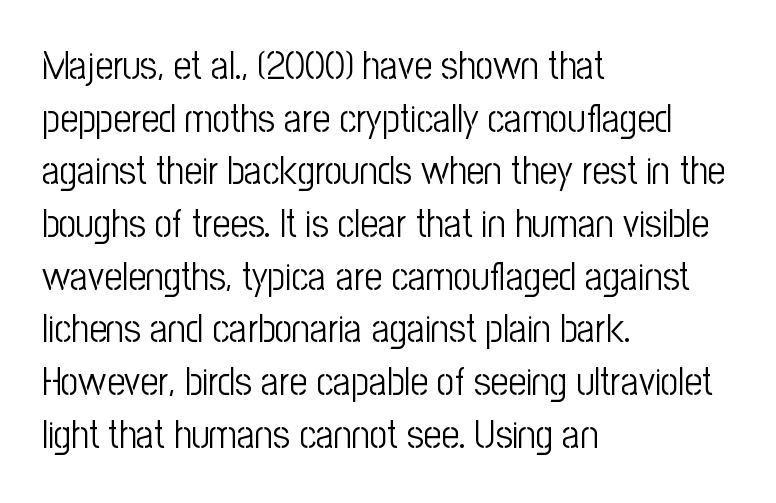
{"serif": "no", "italic": "no", "bold": "no", "weight": "light", "width": "condensed", "stroke_contrast": "low", "x_height": "medium", "monospaced": "no", "underline": "no", "align": "left", "line_spacing": "normal", "line_spacing_ratio": 1.35, "letter_spacing": "normal", "letter_spacing_em": 0.0, "glyph_px": 39}
